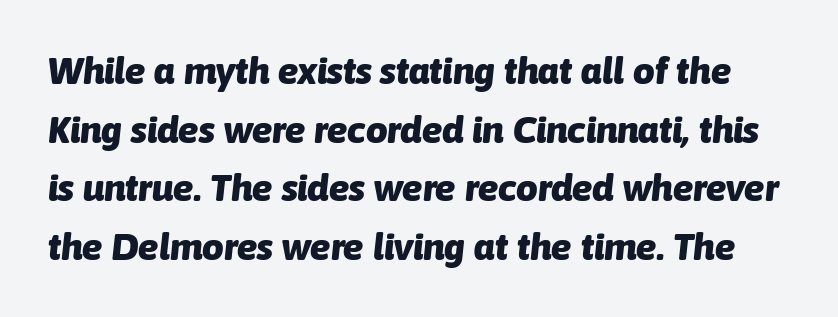
A bare baseline throughout the passage. Each letter keeps its own natural width here, so spacing adapts to shape. Reading down the column, the eye jumps a familiar distance to each next line. Thick stems and heavy bowls — unmistakably bold. The specimen reads as italic at a glance.
